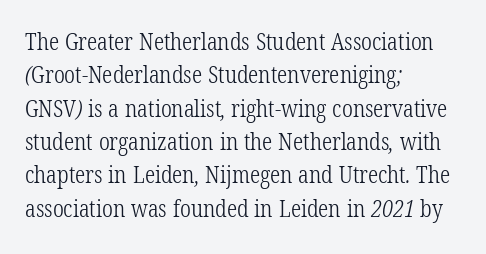
{"bold": "no", "underline": "no", "align": "left", "line_spacing": "normal", "line_spacing_ratio": 1.45, "letter_spacing": "normal", "letter_spacing_em": 0.0, "glyph_px": 23}
